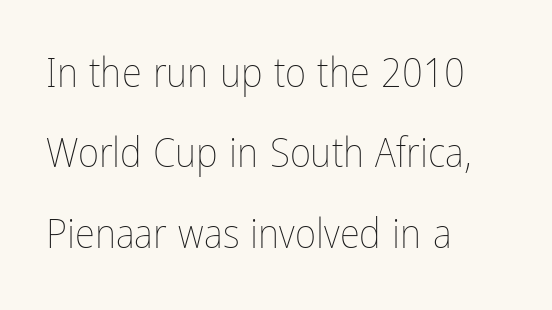
Q: Is the text bold? A: No.
Q: Is the text italic (slanted)? A: No, it is upright.
Q: Is the text underlined? A: No.
Q: How is the paragraph aligned? A: Left-aligned.
Q: Is the spacing between letters normal or unusually wide? A: Normal.
Q: Is the spacing between lines tight, normal or loose? A: Loose.
Q: Width (condensed, normal, or wide)? A: Condensed.
Q: Stroke contrast? A: Low.
Q: x-height? A: Medium.
Q: Monospaced? A: No.
